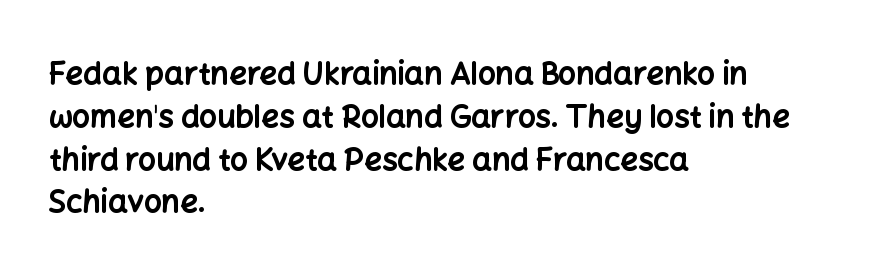
{"serif": "no", "italic": "no", "bold": "yes", "weight": "bold", "width": "normal", "stroke_contrast": "low", "x_height": "medium", "monospaced": "no", "underline": "no", "align": "left", "line_spacing": "normal", "line_spacing_ratio": 1.38, "letter_spacing": "normal", "letter_spacing_em": 0.0, "glyph_px": 31}
